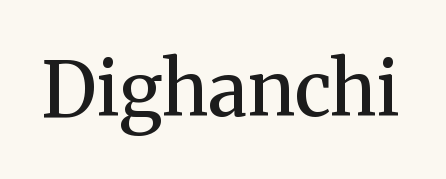
The image shows 75 px semibold serif type, upright; set normal letter spacing, not underlined; medium stroke contrast and a medium x-height.
